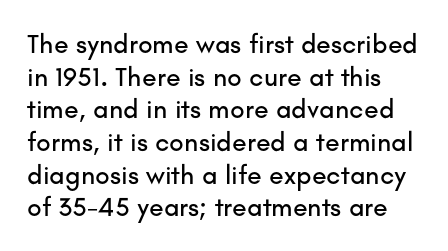
{"italic": "no", "underline": "no", "align": "left", "line_spacing_ratio": 1.21, "letter_spacing": "normal", "letter_spacing_em": 0.0, "glyph_px": 27}
